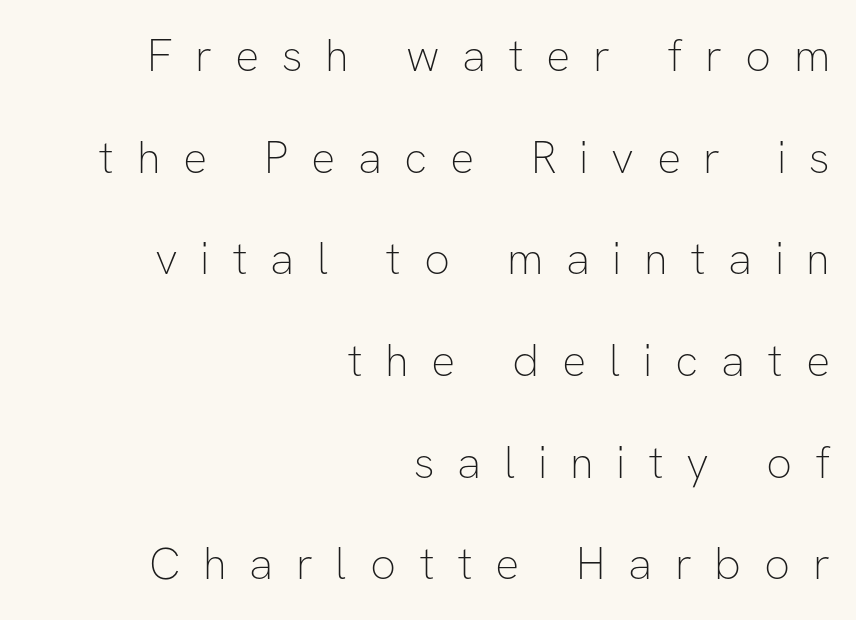
{"serif": "no", "italic": "no", "bold": "no", "weight": "thin", "width": "normal", "stroke_contrast": "low", "x_height": "medium", "monospaced": "no", "underline": "no", "align": "right", "line_spacing": "loose", "line_spacing_ratio": 2.26, "letter_spacing": "wide", "letter_spacing_em": 0.5, "glyph_px": 45}
